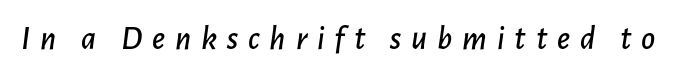
Q: Is the text italic (slanted)? A: Yes, it leans right by about 7 degrees.
Q: Is the text underlined? A: No.
Q: Is the spacing between letters normal or unusually wide? A: Unusually wide.
Q: Width (condensed, normal, or wide)? A: Normal.
Q: Stroke contrast? A: Low.
Q: x-height? A: Medium.
Q: Monospaced? A: No.
